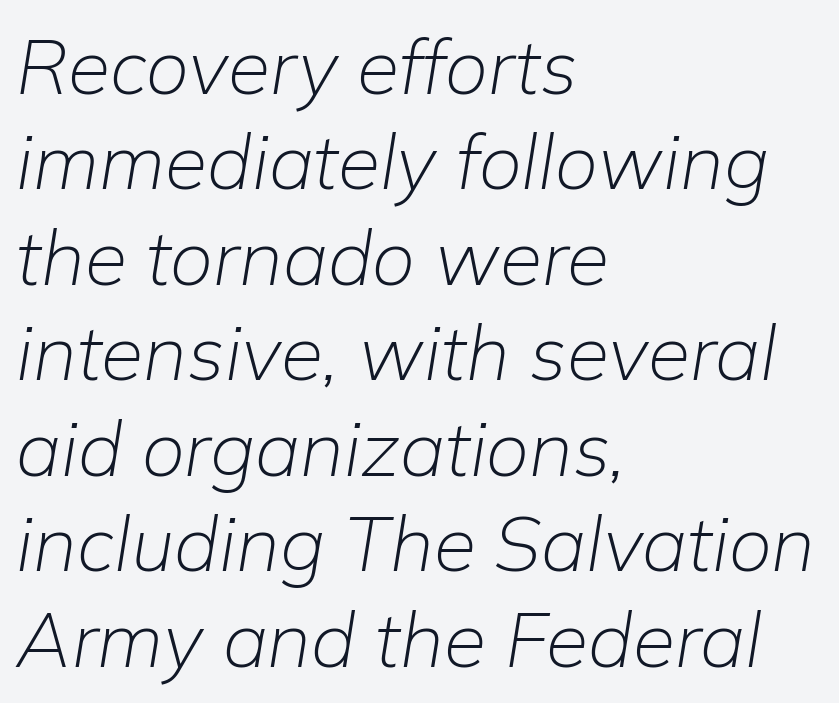
You could not count columns in this text — the font is proportionally spaced. Rendered with sloped, italic letterforms. The text block is weighted toward the left margin, trailing off unevenly rightward. Words float on clear page, feet unadorned. Tracking here is standard; glyphs follow each other at the usual distance.
